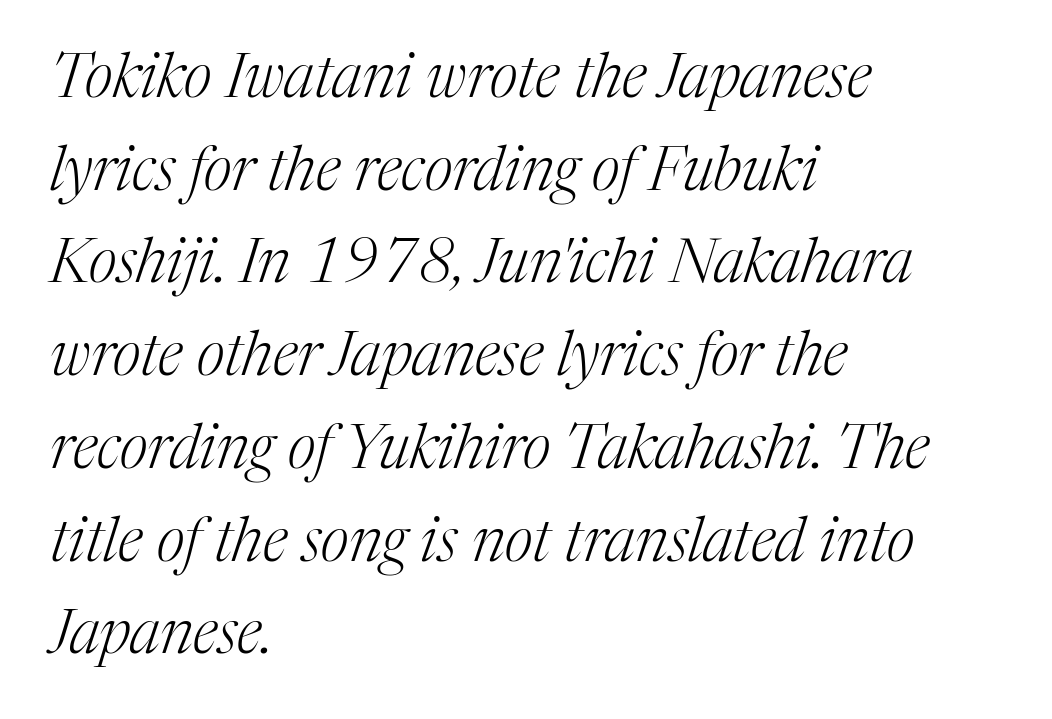
Q: Is the text bold? A: No.
Q: Is the text italic (slanted)? A: Yes, it leans right by about 17 degrees.
Q: Is the typeface a serif or a sans-serif typeface? A: Serif.
Q: Is the text underlined? A: No.
Q: How is the paragraph aligned? A: Left-aligned.
Q: Is the spacing between letters normal or unusually wide? A: Normal.
Q: Is the spacing between lines tight, normal or loose? A: Normal.
Q: Width (condensed, normal, or wide)? A: Normal.
Q: Stroke contrast? A: Medium.
Q: x-height? A: Medium.
Q: Monospaced? A: No.
